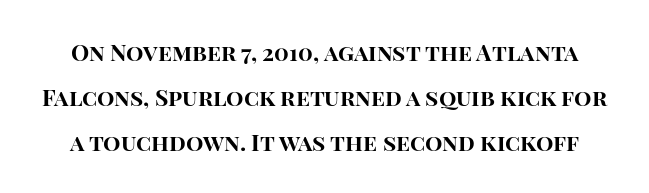
Look at the tracking — it's just the regular setting, nothing added. Words float on clear page, feet unadorned. Bold? Absolutely — the strokes are thick and heavy. If you drew a line through each stem, it would be perfectly vertical. You could fit nearly another row in the gap between these rows.
